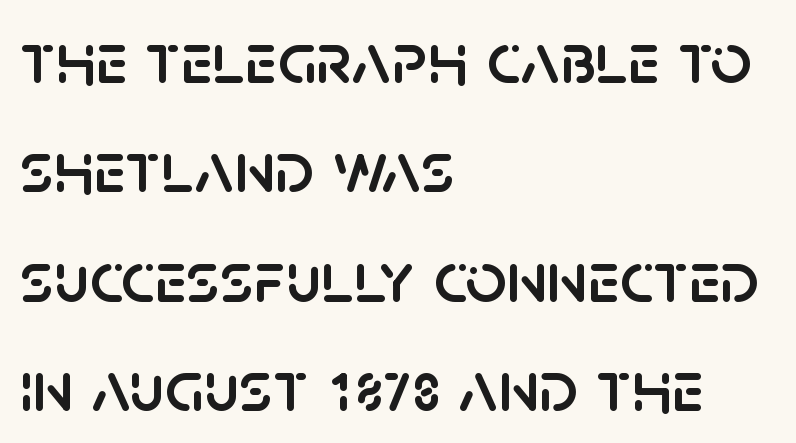
{"serif": "no", "italic": "no", "width": "normal", "stroke_contrast": "low", "x_height": "large", "monospaced": "no", "underline": "no", "align": "left", "line_spacing": "normal", "line_spacing_ratio": 1.5, "letter_spacing": "normal", "letter_spacing_em": 0.0, "glyph_px": 73}
